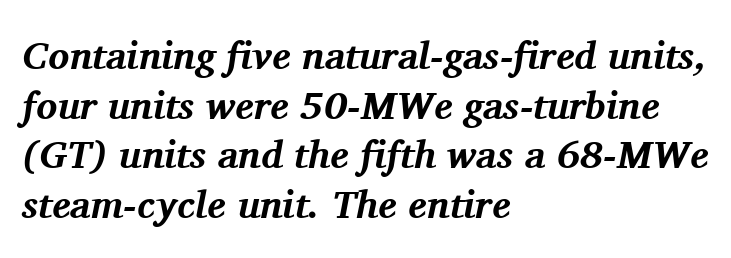
The font's italic variant was chosen for this text. Evenly set lines give the paragraph a standard silhouette. Each word holds together tightly as a unit, with standard inter-letter gaps. The setting favours the left margin, as ordinary paragraphs usually do. The words here are not underlined.
